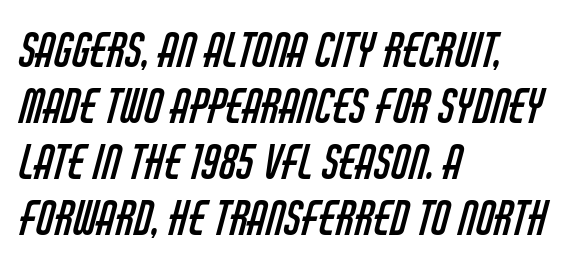
Q: Is the text bold? A: No.
Q: Is the typeface a serif or a sans-serif typeface? A: Sans-serif.
Q: Is the text underlined? A: No.
Q: How is the paragraph aligned? A: Left-aligned.
Q: Is the spacing between letters normal or unusually wide? A: Normal.
Q: Width (condensed, normal, or wide)? A: Condensed.
Q: Stroke contrast? A: Low.
Q: x-height? A: Large.
Q: Monospaced? A: No.
